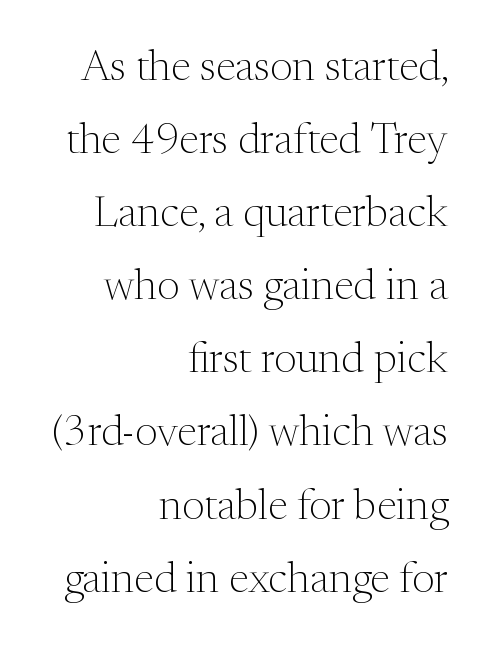
The image shows 43 px light serif type, upright; set right-aligned, normal line spacing (1.7x), normal letter spacing, not underlined; medium stroke contrast and a medium x-height.
